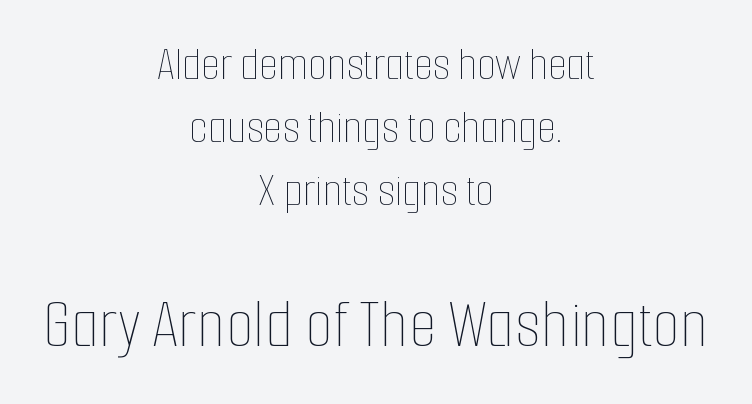
Q: Is the text bold? A: No.
Q: Is the text italic (slanted)? A: No, it is upright.
Q: Is the text underlined? A: No.
Q: How is the paragraph aligned? A: Centered.
Q: Is the spacing between letters normal or unusually wide? A: Normal.
Q: Is the spacing between lines tight, normal or loose? A: Normal.
Q: Which block of text is set in a larger size, the first (top) or the second (bottom)? A: The second (bottom) one.
Q: Width (condensed, normal, or wide)? A: Condensed.
Q: Stroke contrast? A: Low.
Q: x-height? A: Medium.
Q: Monospaced? A: No.
